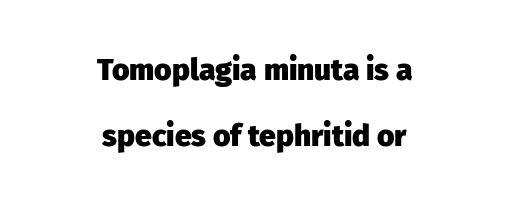
Q: Is the text bold? A: Yes.
Q: Is the text italic (slanted)? A: No, it is upright.
Q: Is the typeface a serif or a sans-serif typeface? A: Sans-serif.
Q: Is the text underlined? A: No.
Q: How is the paragraph aligned? A: Centered.
Q: Is the spacing between letters normal or unusually wide? A: Normal.
Q: Is the spacing between lines tight, normal or loose? A: Loose.
Q: Width (condensed, normal, or wide)? A: Normal.
Q: Stroke contrast? A: Low.
Q: x-height? A: Medium.
Q: Monospaced? A: No.
